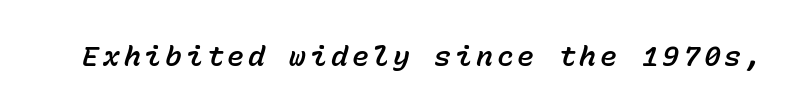
{"italic": "yes", "lean": "right", "slant_degrees": 15, "width": "normal", "stroke_contrast": "low", "x_height": "medium", "monospaced": "yes", "underline": "no", "glyph_px": 28}
